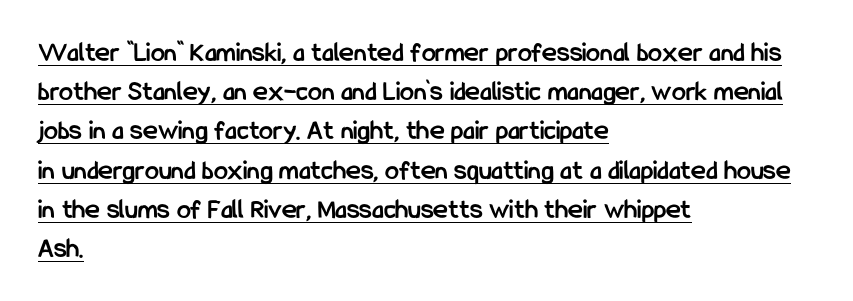
Q: Is the text bold? A: Yes.
Q: Is the text italic (slanted)? A: No, it is upright.
Q: Is the typeface a serif or a sans-serif typeface? A: Sans-serif.
Q: Is the text underlined? A: Yes.
Q: How is the paragraph aligned? A: Left-aligned.
Q: Is the spacing between letters normal or unusually wide? A: Normal.
Q: Is the spacing between lines tight, normal or loose? A: Normal.
Q: Width (condensed, normal, or wide)? A: Condensed.
Q: Stroke contrast? A: Low.
Q: x-height? A: Medium.
Q: Monospaced? A: No.
